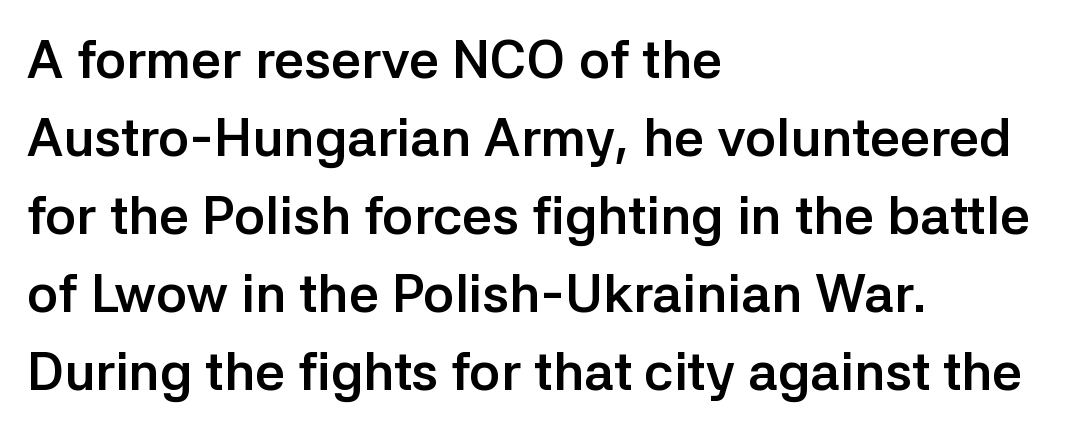
The image shows 53 px semibold sans-serif type, upright; set left-aligned, normal line spacing (1.47x), normal letter spacing, not underlined; low stroke contrast and a medium x-height.
